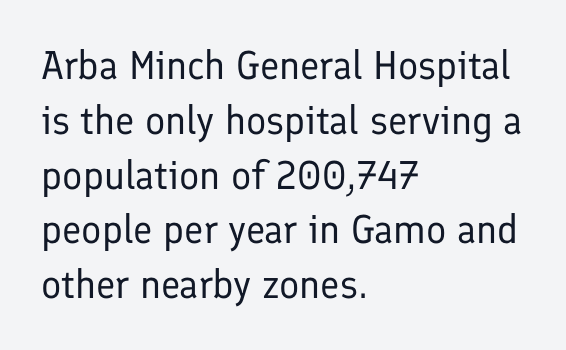
The rag falls on the right side of this text block. The font is comparable to plain body text, perhaps lighter. The zone under the glyphs is completely vacant. The letters advance in unequal steps, a hallmark of proportional type.
